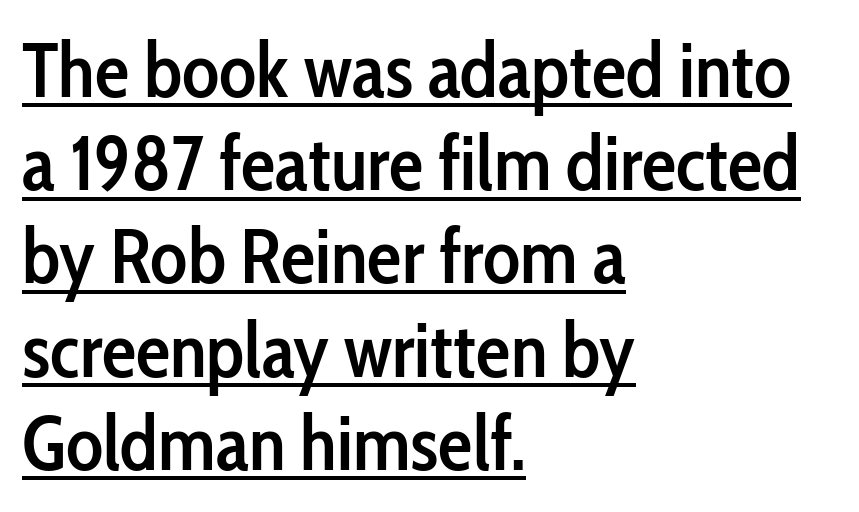
Tall strokes in this sample are plumb rather than angled. Heft: intermediate — a semibold. Check the space under the baseline: a stroke is drawn there. Notice how the passage keeps a crisp vertical edge on the left only.
